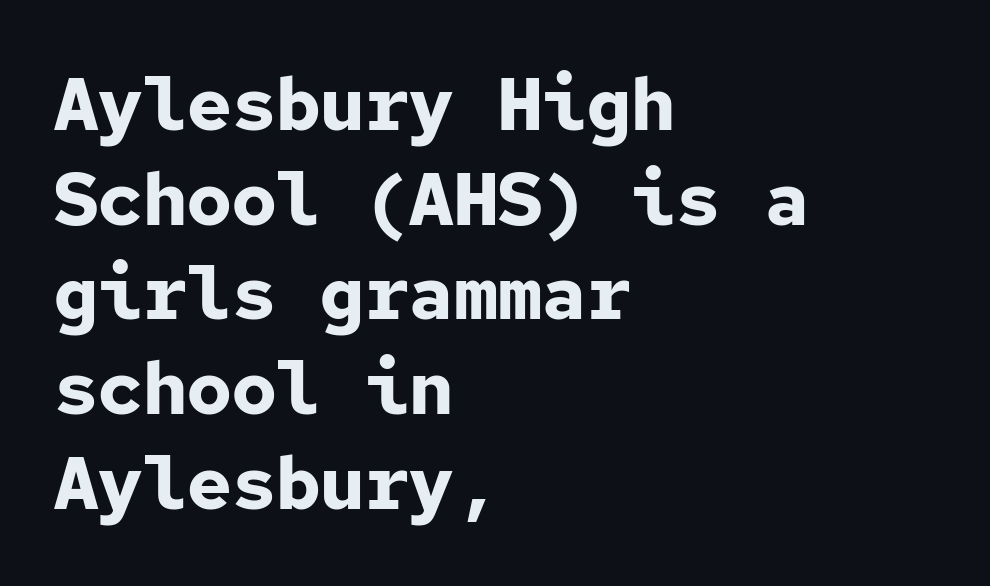
{"serif": "no", "italic": "no", "bold": "yes", "weight": "bold", "width": "normal", "stroke_contrast": "low", "x_height": "medium", "monospaced": "yes", "underline": "no", "align": "left", "line_spacing": "normal", "line_spacing_ratio": 1.28, "letter_spacing": "normal", "letter_spacing_em": 0.0, "glyph_px": 74}
